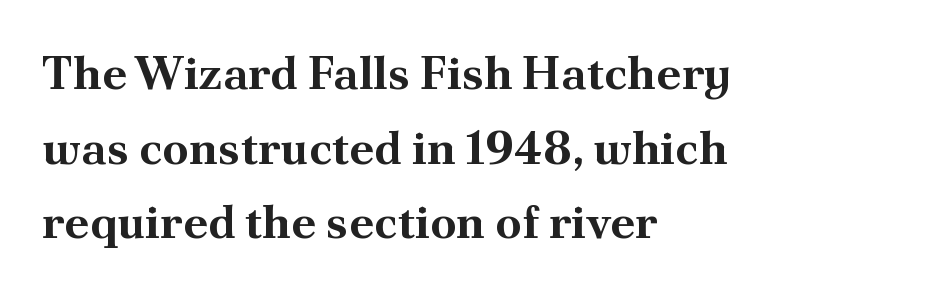
{"serif": "yes", "italic": "no", "bold": "yes", "weight": "bold", "width": "normal", "stroke_contrast": "medium", "x_height": "small", "monospaced": "no", "underline": "no", "align": "left", "line_spacing": "normal", "line_spacing_ratio": 1.59, "letter_spacing": "normal", "letter_spacing_em": 0.0, "glyph_px": 47}
